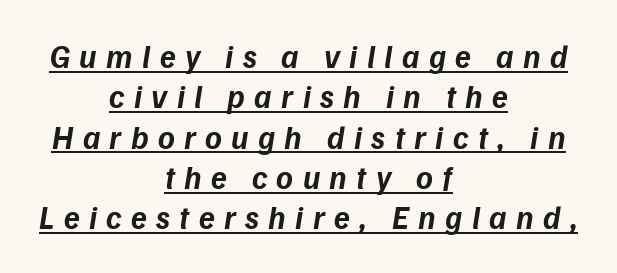
The image shows 32 px bold type, italic (leaning right); set centered, normal line spacing (1.26x), unusually wide letter spacing (+0.29 em), underlined; low stroke contrast and a medium x-height.
